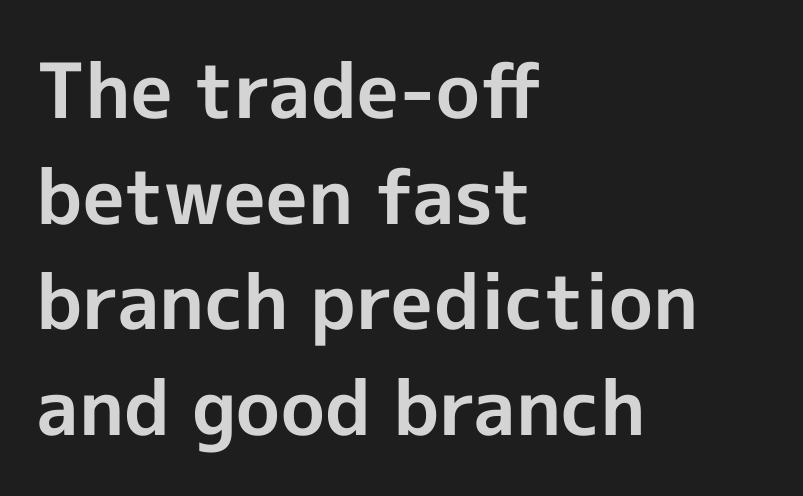
{"serif": "no", "italic": "no", "bold": "yes", "weight": "bold", "width": "normal", "x_height": "medium", "monospaced": "no", "underline": "no", "align": "left", "line_spacing": "normal", "line_spacing_ratio": 1.39, "letter_spacing": "normal", "letter_spacing_em": 0.0, "glyph_px": 76}
